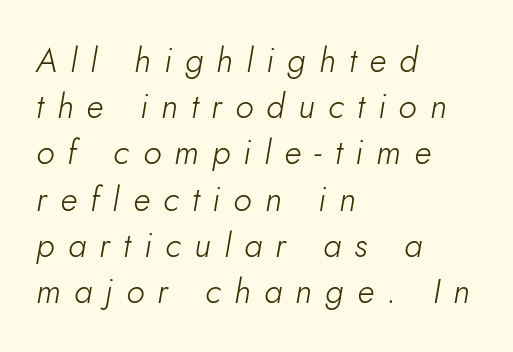
Just letters on the line, the space beneath them empty. Does the lettering tilt? It does — this is italic. Heaviness? Minimal to ordinary, like unemphasized prose. Vertically, the passage feels balanced, rows spaced as you'd expect. Honestly, the letter spacing is so wide it's the main thing you notice.
